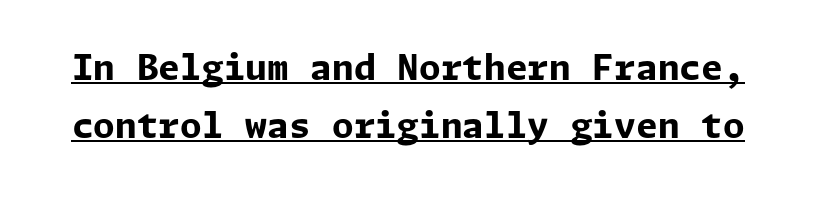
Q: Is the text bold? A: Yes.
Q: Is the text italic (slanted)? A: No, it is upright.
Q: Is the typeface a serif or a sans-serif typeface? A: Sans-serif.
Q: Is the text underlined? A: Yes.
Q: Is the spacing between letters normal or unusually wide? A: Normal.
Q: Is the spacing between lines tight, normal or loose? A: Normal.
Q: Width (condensed, normal, or wide)? A: Normal.
Q: Stroke contrast? A: Low.
Q: x-height? A: Medium.
